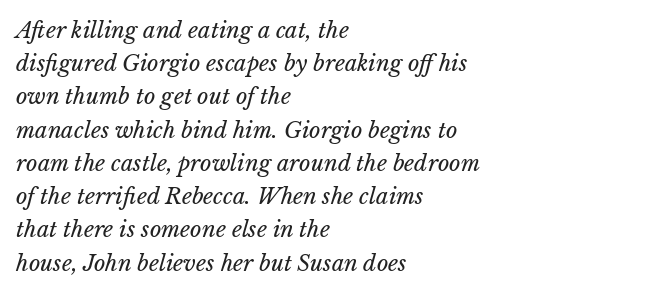
The image shows 22 px text type; set left-aligned, normal line spacing (1.51x), normal letter spacing, not underlined.
